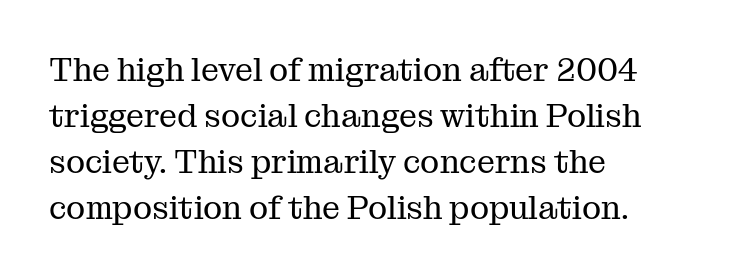
The image shows 32 px regular-weight serif type, upright; set left-aligned, normal line spacing (1.44x), normal letter spacing, not underlined; medium stroke contrast and a medium x-height.
